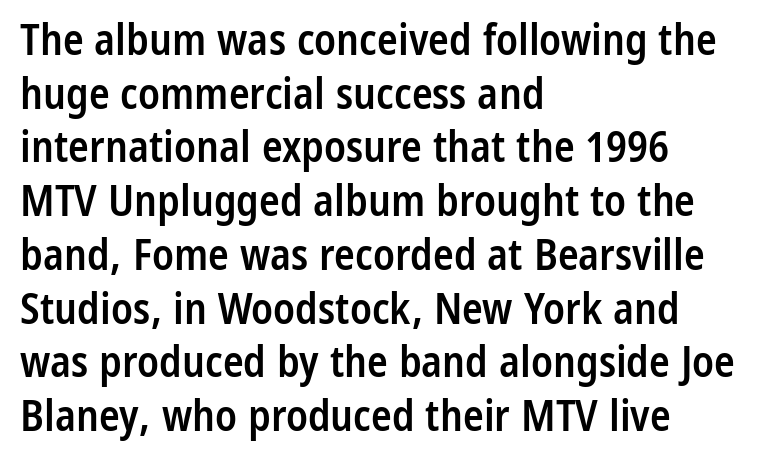
{"serif": "no", "italic": "no", "bold": "semi", "weight": "semibold", "width": "condensed", "stroke_contrast": "low", "x_height": "medium", "monospaced": "no", "underline": "no", "align": "left", "line_spacing": "normal", "line_spacing_ratio": 1.25, "letter_spacing": "normal", "letter_spacing_em": 0.0, "glyph_px": 43}
